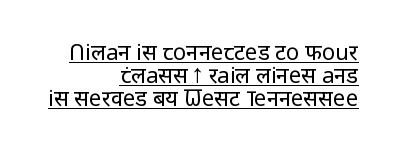
{"italic": "no", "bold": "no", "underline": "yes", "align": "right", "line_spacing": "tight", "line_spacing_ratio": 1.04, "letter_spacing": "normal", "letter_spacing_em": 0.0, "glyph_px": 22}
